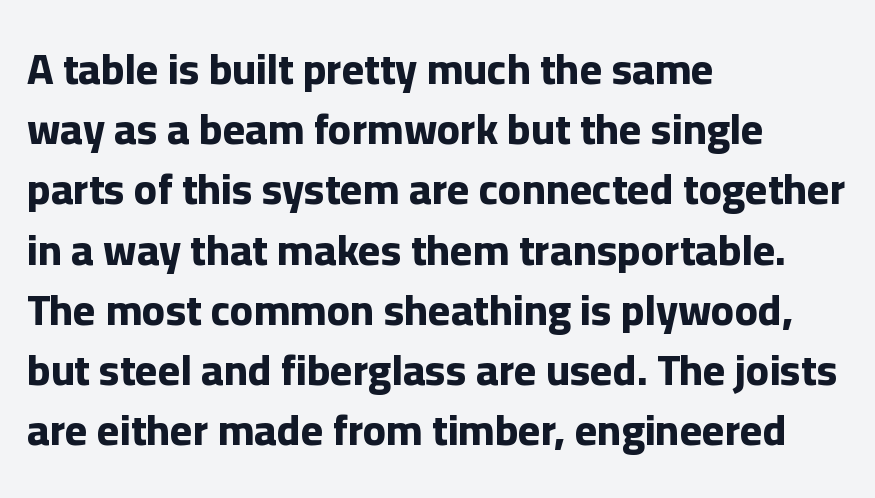
The image shows 43 px bold sans-serif type, upright; set left-aligned, normal line spacing (1.4x), normal letter spacing, not underlined; low stroke contrast and a medium x-height.
